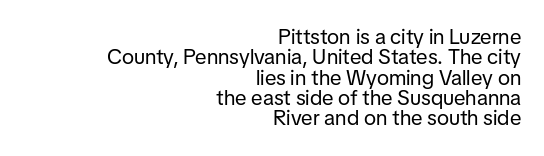
Q: Is the text bold? A: No.
Q: Is the text italic (slanted)? A: No, it is upright.
Q: Is the text underlined? A: No.
Q: How is the paragraph aligned? A: Right-aligned.
Q: Is the spacing between letters normal or unusually wide? A: Normal.
Q: Is the spacing between lines tight, normal or loose? A: Tight.
